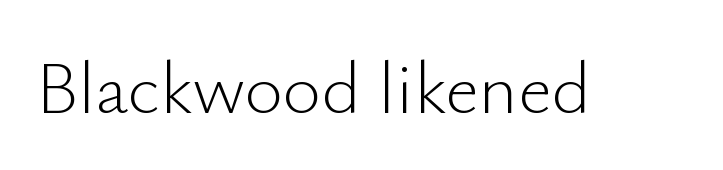
Q: Is the text bold? A: No.
Q: Is the text italic (slanted)? A: No, it is upright.
Q: Is the typeface a serif or a sans-serif typeface? A: Sans-serif.
Q: Is the text underlined? A: No.
Q: Is the spacing between letters normal or unusually wide? A: Normal.
Q: Width (condensed, normal, or wide)? A: Normal.
Q: Stroke contrast? A: Low.
Q: x-height? A: Small.
Q: Monospaced? A: No.
